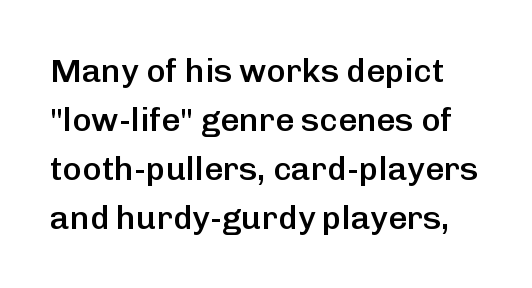
Q: Is the text bold? A: Semi-bold.
Q: Is the text italic (slanted)? A: No, it is upright.
Q: Is the typeface a serif or a sans-serif typeface? A: Sans-serif.
Q: Is the text underlined? A: No.
Q: Is the spacing between letters normal or unusually wide? A: Normal.
Q: Is the spacing between lines tight, normal or loose? A: Normal.
Q: Width (condensed, normal, or wide)? A: Normal.
Q: Stroke contrast? A: Low.
Q: x-height? A: Medium.
Q: Monospaced? A: No.
